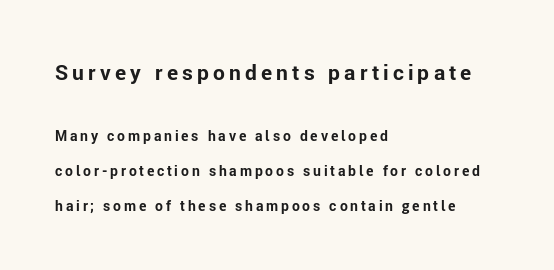
The image shows 21 px bold type, upright; set left-aligned, loose line spacing (2.49x), unusually wide letter spacing (+0.2 em), not underlined; the first (top) block is 1.5x larger.
